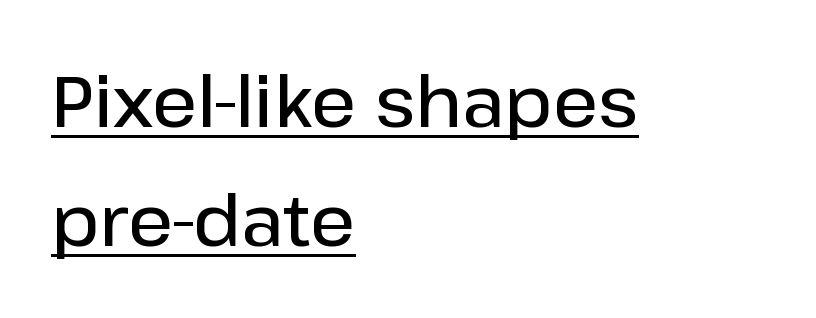
Underlined type. Short note: letters normally spaced. Typeset ragged right — the left edge is the straight one. The passage shown is typeset with a sans-serif family. Proportional: the letters do not fall into vertical columns.
